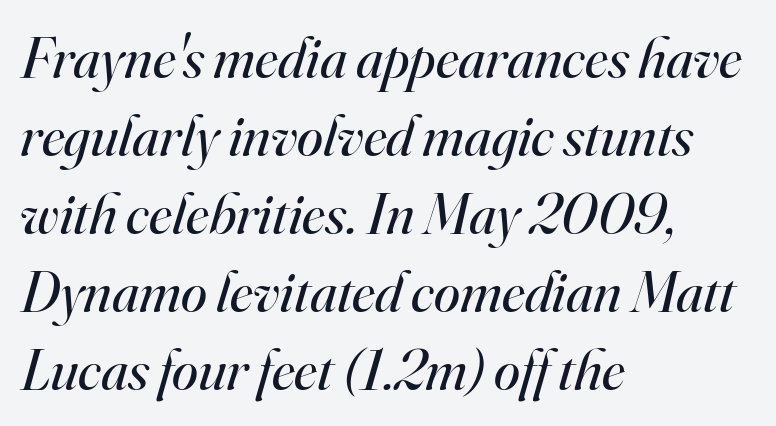
{"serif": "yes", "italic": "yes", "lean": "right", "slant_degrees": 16, "bold": "no", "weight": "regular", "width": "normal", "stroke_contrast": "high", "x_height": "small", "monospaced": "no", "underline": "no", "align": "left", "line_spacing": "normal", "line_spacing_ratio": 1.32, "letter_spacing": "normal", "letter_spacing_em": 0.0, "glyph_px": 59}
